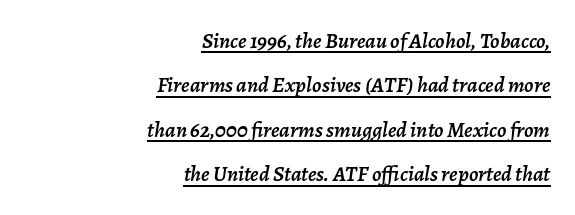
{"italic": "yes", "lean": "right", "slant_degrees": 7, "underline": "yes", "align": "right", "line_spacing": "loose", "line_spacing_ratio": 2.02, "letter_spacing": "normal", "letter_spacing_em": 0.0, "glyph_px": 22}
